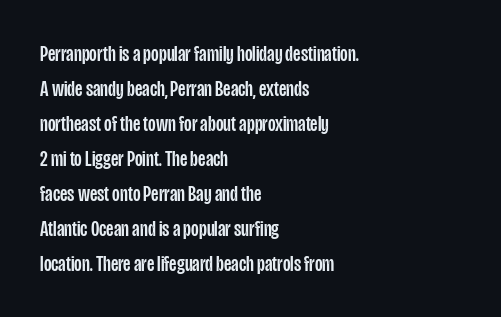
Q: Is the text italic (slanted)? A: No, it is upright.
Q: Is the text underlined? A: No.
Q: How is the paragraph aligned? A: Left-aligned.
Q: Is the spacing between letters normal or unusually wide? A: Normal.
Q: Is the spacing between lines tight, normal or loose? A: Normal.
